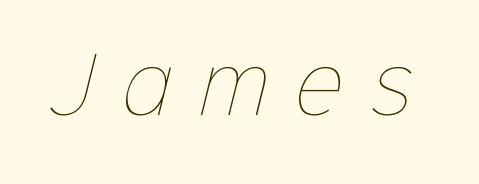
Q: Is the text bold? A: No.
Q: Is the text underlined? A: No.
Q: Is the spacing between letters normal or unusually wide? A: Unusually wide.
Q: Width (condensed, normal, or wide)? A: Normal.
Q: Stroke contrast? A: Low.
Q: x-height? A: Medium.
Q: Monospaced? A: No.
